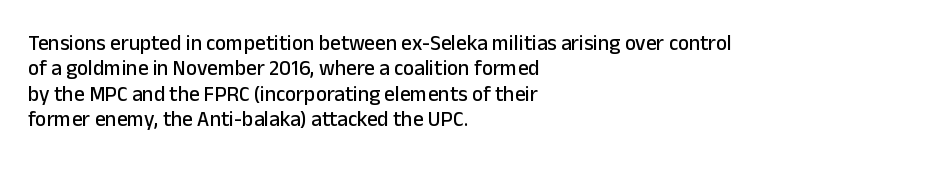
Short and long lines alike share a common starting point at left. Letters rest on an invisible, unmarked baseline. No extra tracking has been applied to these lines. Is there any slant? The stems are plumb.
